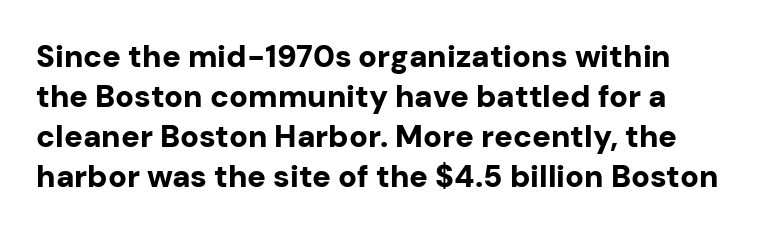
{"serif": "no", "italic": "no", "bold": "yes", "weight": "bold", "width": "normal", "stroke_contrast": "low", "x_height": "medium", "monospaced": "no", "underline": "no", "line_spacing": "normal", "line_spacing_ratio": 1.29, "letter_spacing": "normal", "letter_spacing_em": 0.0, "glyph_px": 31}
